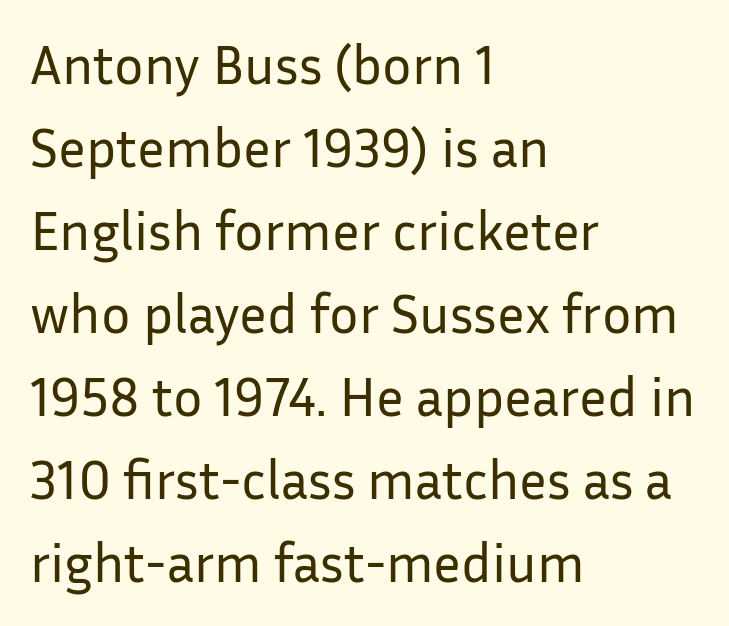
The image shows 55 px regular-weight sans-serif type, upright; set left-aligned, normal line spacing (1.51x), normal letter spacing, not underlined; low stroke contrast and a medium x-height.
